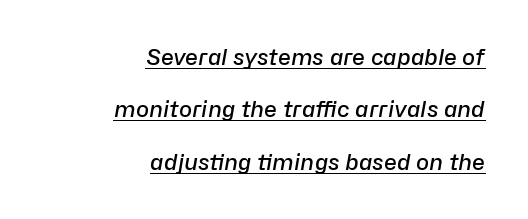
Vertically, the passage feels expansive, rows floating well apart. Heft: intermediate — a semibold. If you drew a ruler down the right edge, every line would touch it. It's the slanting kind of type. Observe the ordinary spacing: letters are neighbours, not strangers.
